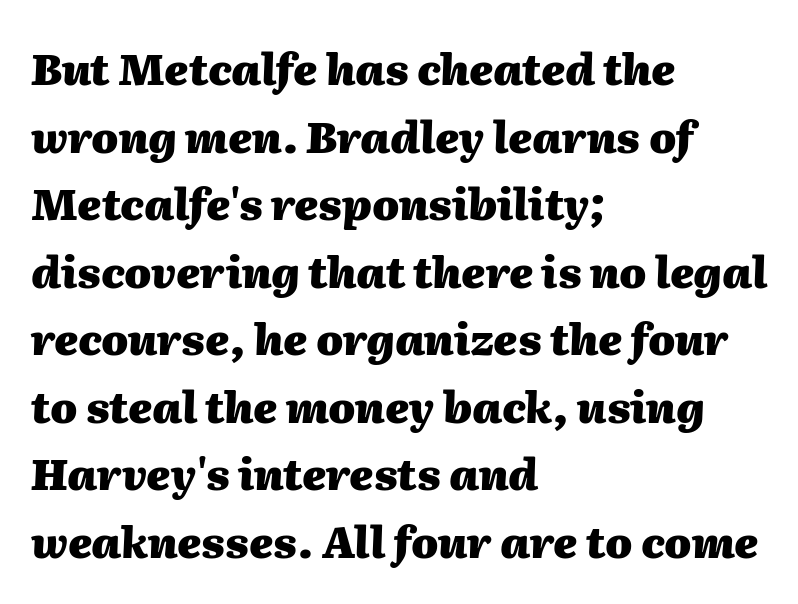
{"italic": "yes", "lean": "right", "slant_degrees": 2, "bold": "yes", "weight": "heavy", "width": "normal", "stroke_contrast": "medium", "x_height": "medium", "monospaced": "no", "underline": "no", "align": "left", "line_spacing": "normal", "line_spacing_ratio": 1.57, "letter_spacing": "normal", "letter_spacing_em": 0.0, "glyph_px": 43}
